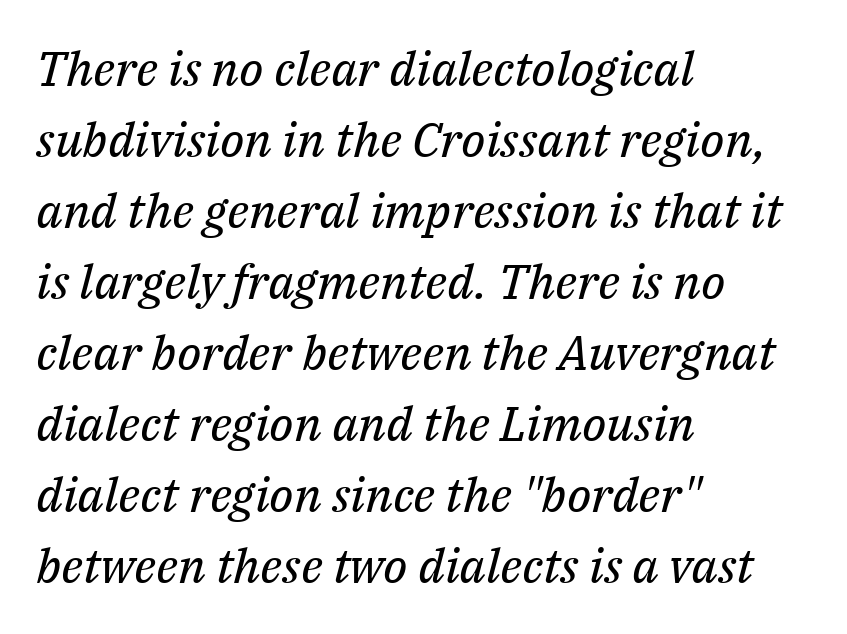
The image shows 48 px regular-weight serif type, italic (leaning right); set left-aligned, normal line spacing (1.48x), normal letter spacing, not underlined; medium stroke contrast and a medium x-height.
